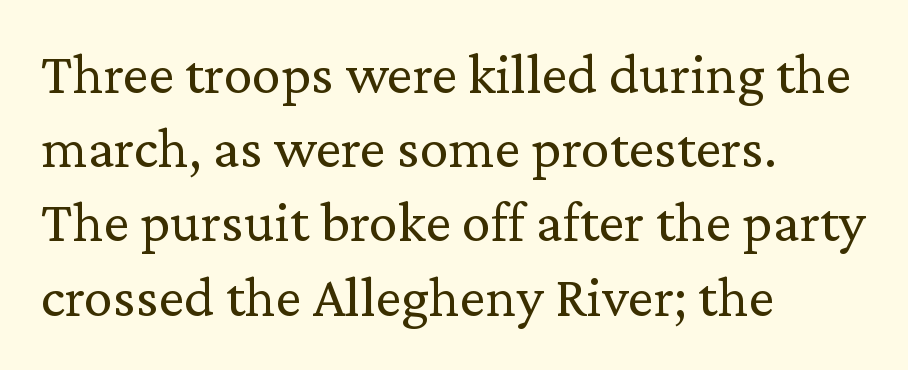
{"serif": "yes", "italic": "no", "bold": "no", "weight": "regular", "width": "normal", "stroke_contrast": "low", "x_height": "medium", "monospaced": "no", "underline": "no", "align": "left", "line_spacing": "normal", "line_spacing_ratio": 1.28, "letter_spacing": "normal", "letter_spacing_em": 0.0, "glyph_px": 58}
